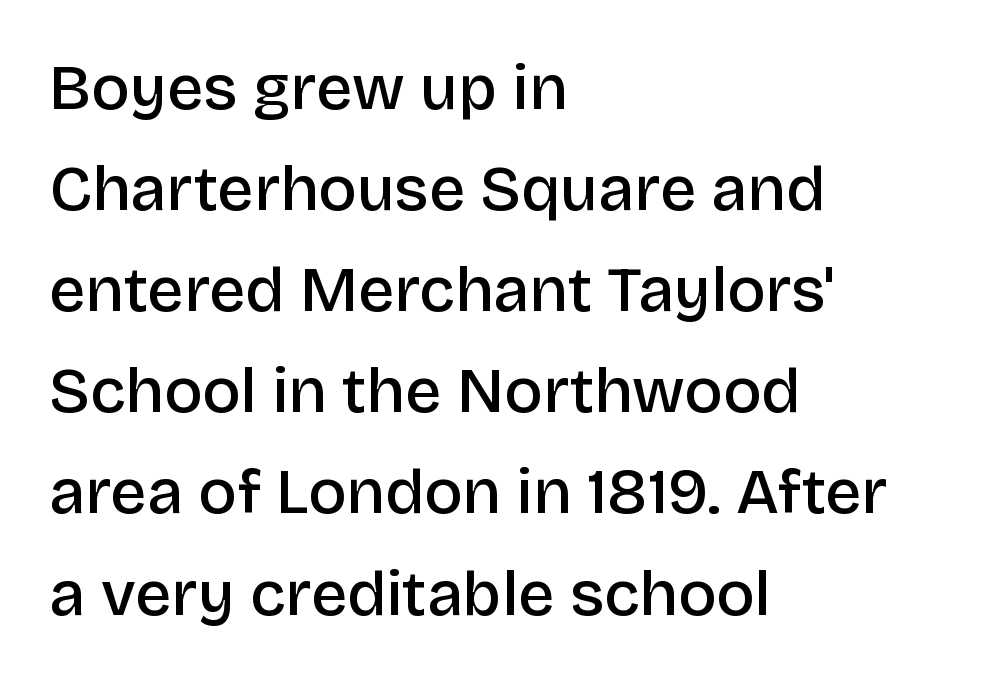
The image shows 64 px semibold sans-serif type, upright; set left-aligned, normal line spacing (1.58x), normal letter spacing, not underlined; low stroke contrast and a large x-height.
